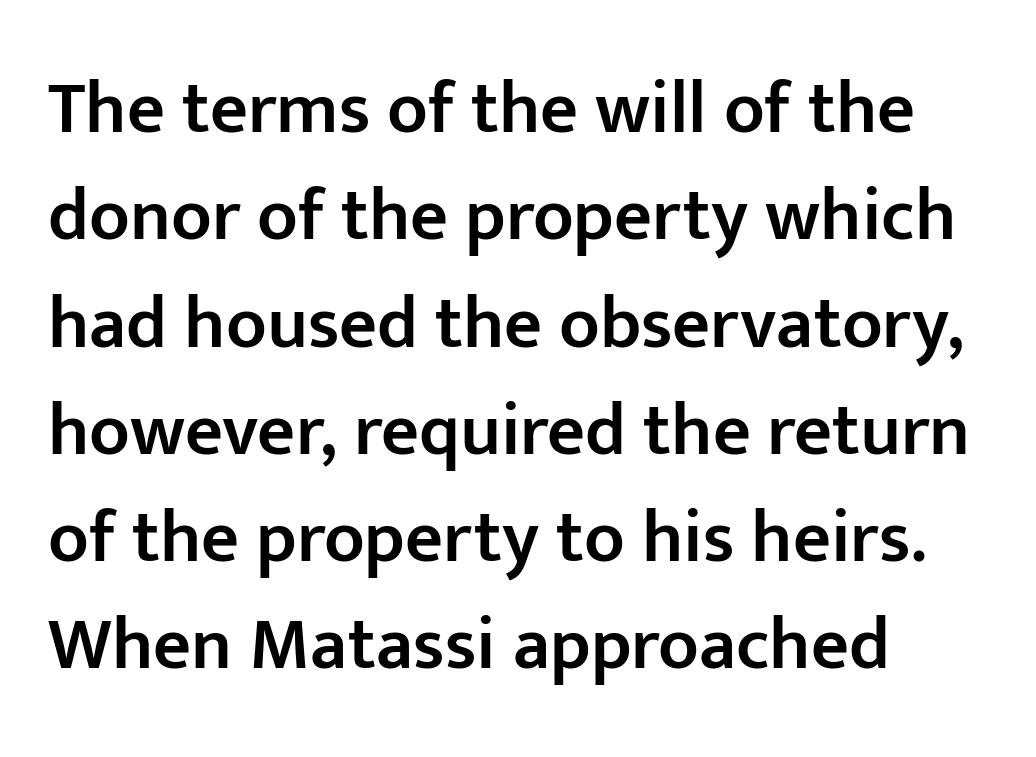
The image shows 74 px semibold sans-serif type, upright; set left-aligned, normal line spacing (1.45x), normal letter spacing, not underlined; low stroke contrast and a medium x-height.
